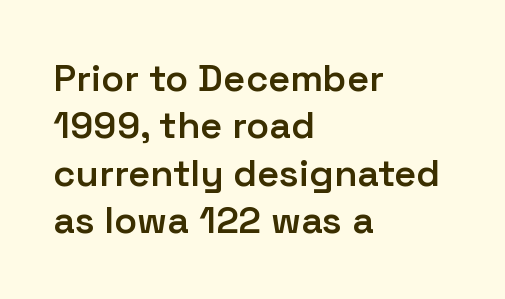
The gap between lines stays unmarked. Look at the stroke-to-counter ratio: somewhat heavy, a semibold. Italic? Not at all — the glyphs are vertical. You could not count columns in this text — the font is proportionally spaced. Compared with typical paragraphs, the rows here are spaced about the same.
